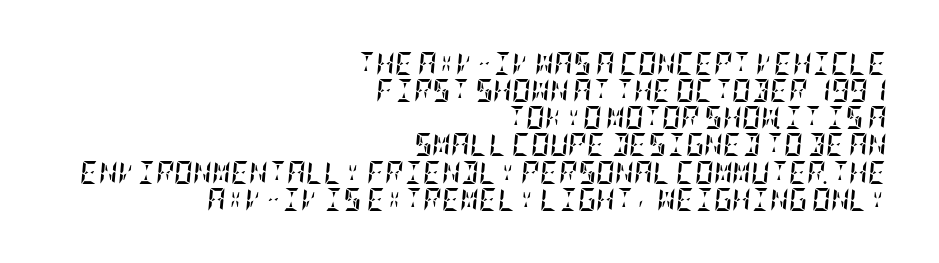
When letters slant like this, we call the style italic. Words appear dense and cohesive because spacing is normal. The ragged edge is on the left, which tells us the setting is flush right. Decoration check: the copy has no underline. The strokes are fattened all the way to bold.
